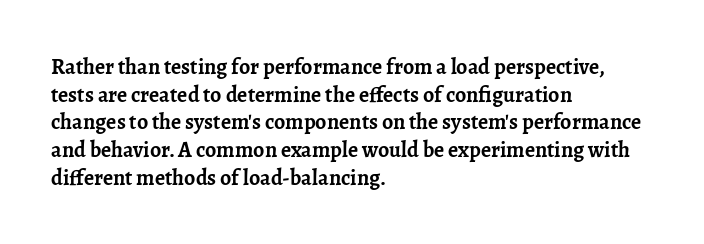
The image shows 22 px bold type, upright; set left-aligned, normal line spacing (1.26x), normal letter spacing, not underlined.
